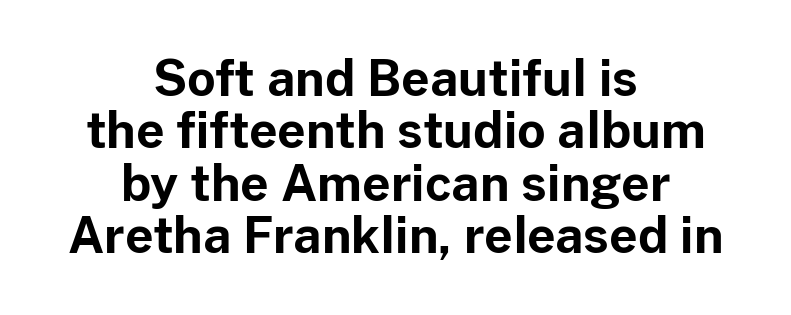
Q: Is the text bold? A: Yes.
Q: Is the text italic (slanted)? A: No, it is upright.
Q: Is the typeface a serif or a sans-serif typeface? A: Sans-serif.
Q: Is the text underlined? A: No.
Q: How is the paragraph aligned? A: Centered.
Q: Is the spacing between letters normal or unusually wide? A: Normal.
Q: Is the spacing between lines tight, normal or loose? A: Tight.
Q: Width (condensed, normal, or wide)? A: Normal.
Q: Stroke contrast? A: Low.
Q: x-height? A: Medium.
Q: Monospaced? A: No.
